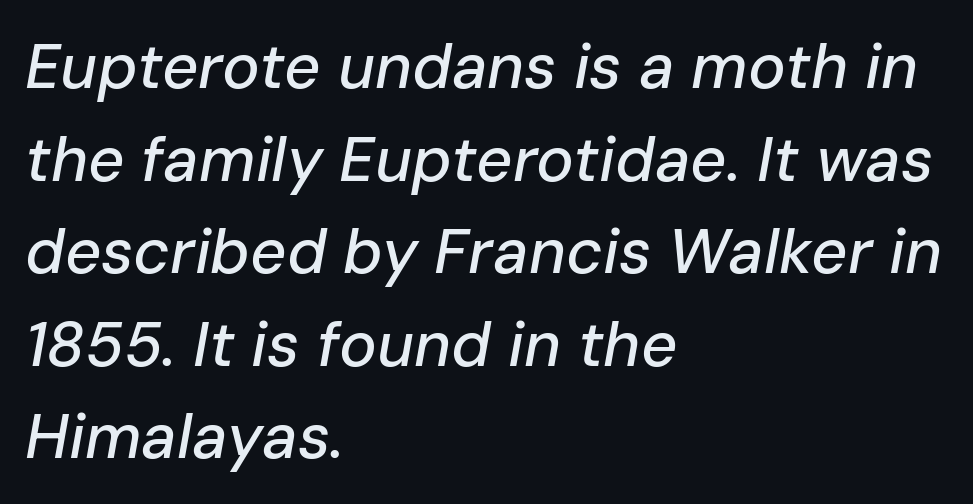
Leading: standard. Do the characters align in a grid? No, the font is proportional. The gaps between neighbouring characters are ordinary and unremarkable. A typesetter would mark this as italic. Caption: multi-line text, flush left, ragged right. Descenders hang freely into open space.
